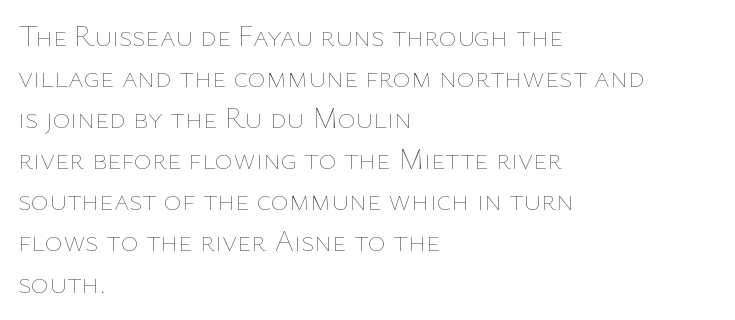
{"italic": "no", "bold": "no", "weight": "thin", "width": "normal", "stroke_contrast": "low", "x_height": "medium", "monospaced": "no", "underline": "no", "align": "left", "line_spacing": "normal", "line_spacing_ratio": 1.37, "letter_spacing": "normal", "letter_spacing_em": 0.0, "glyph_px": 30}
